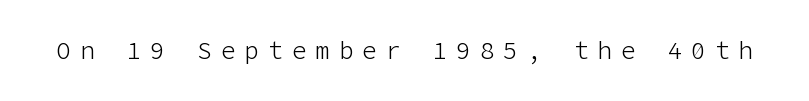
Posture: straight, roman, zero tilt. Quick note: underline off. Tracking value appears strongly positive — letters spread wide. Stems here are at most as thick as an everyday book face.
